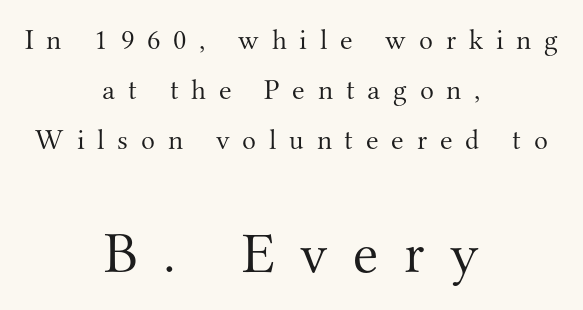
{"serif": "yes", "italic": "no", "bold": "no", "weight": "light", "width": "normal", "stroke_contrast": "medium", "x_height": "small", "monospaced": "no", "underline": "no", "align": "center", "line_spacing_ratio": 1.73, "letter_spacing": "wide", "letter_spacing_em": 0.44, "larger_block": "second", "size_ratio": 2.0, "glyph_px": 58}
